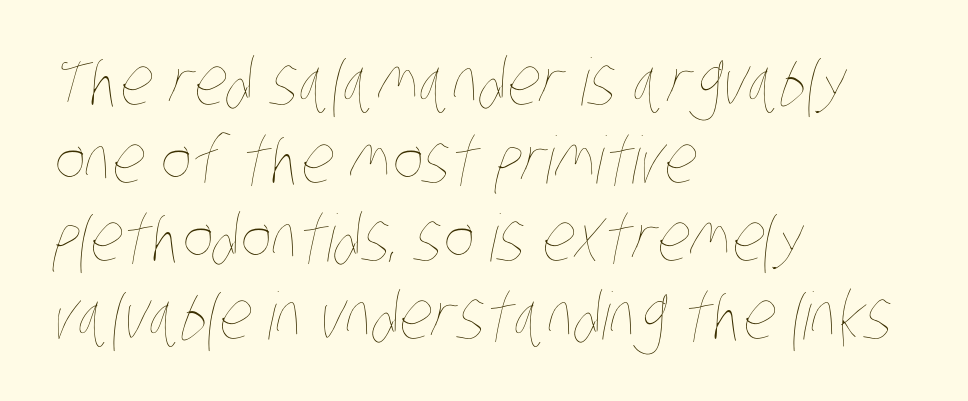
Q: Is the text bold? A: No.
Q: Is the text underlined? A: No.
Q: How is the paragraph aligned? A: Left-aligned.
Q: Is the spacing between letters normal or unusually wide? A: Normal.
Q: Width (condensed, normal, or wide)? A: Condensed.
Q: Stroke contrast? A: Low.
Q: x-height? A: Large.
Q: Monospaced? A: No.
